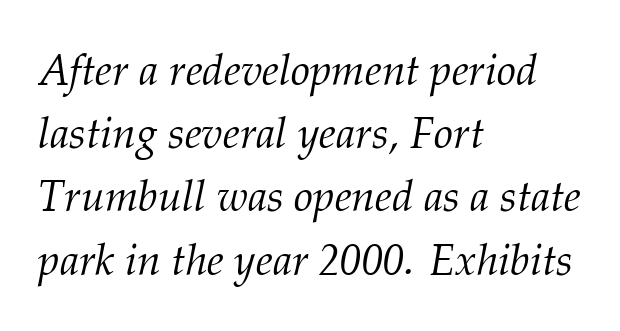
Q: Is the text bold? A: No.
Q: Is the text italic (slanted)? A: Yes, it leans right by about 12 degrees.
Q: Is the typeface a serif or a sans-serif typeface? A: Serif.
Q: Is the text underlined? A: No.
Q: How is the paragraph aligned? A: Left-aligned.
Q: Is the spacing between letters normal or unusually wide? A: Normal.
Q: Is the spacing between lines tight, normal or loose? A: Normal.
Q: Width (condensed, normal, or wide)? A: Normal.
Q: Stroke contrast? A: Medium.
Q: x-height? A: Medium.
Q: Monospaced? A: No.
